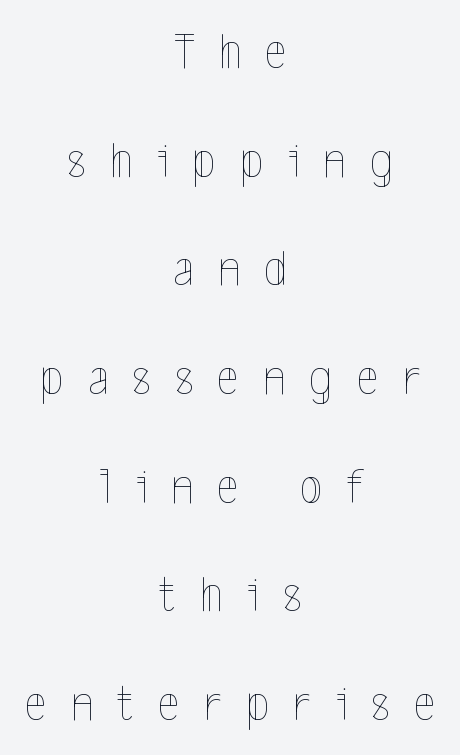
{"italic": "no", "bold": "no", "weight": "thin", "width": "condensed", "x_height": "medium", "monospaced": "no", "underline": "no", "align": "center", "line_spacing": "loose", "line_spacing_ratio": 2.09, "letter_spacing": "wide", "letter_spacing_em": 0.47, "glyph_px": 52}
